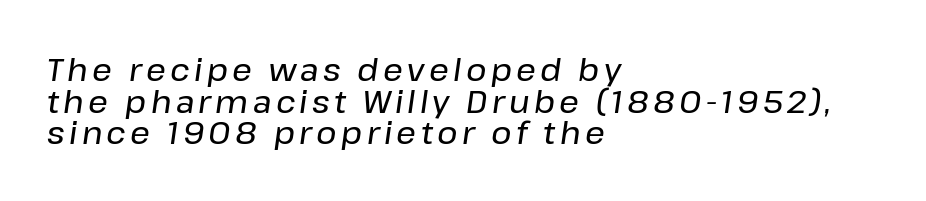
The image shows 31 px text type, italic (leaning right); set left-aligned, tight line spacing (1.02x), not underlined; low stroke contrast and a medium x-height.
